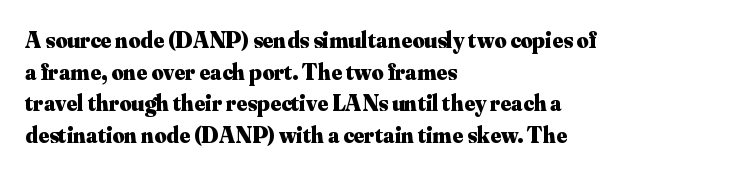
{"italic": "no", "bold": "yes", "underline": "no", "align": "left", "line_spacing": "normal", "line_spacing_ratio": 1.38, "letter_spacing": "normal", "letter_spacing_em": 0.0, "glyph_px": 23}
